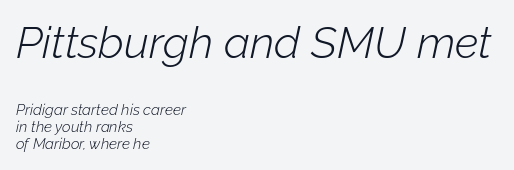
The image shows 44 px light type, italic (leaning right); set left-aligned, tight line spacing (1.12x), normal letter spacing, not underlined; the first (top) block is 2.93x larger; low stroke contrast and a medium x-height.
